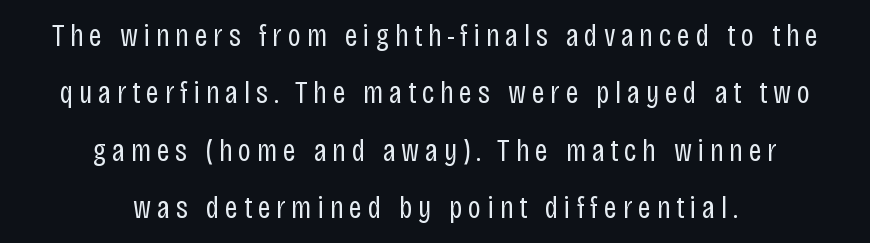
Think standard paragraph weight, or any step lighter than that. Nope, no serifs anywhere on these letters. The passage is arranged like a title page — every line centered. Descenders are the only things crossing below the line. Each letter keeps its own natural width here, so spacing adapts to shape.
